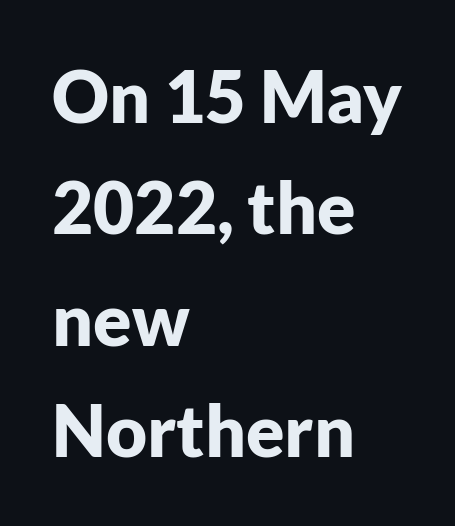
Q: Is the text bold? A: Yes.
Q: Is the text italic (slanted)? A: No, it is upright.
Q: Is the typeface a serif or a sans-serif typeface? A: Sans-serif.
Q: Is the text underlined? A: No.
Q: How is the paragraph aligned? A: Left-aligned.
Q: Is the spacing between letters normal or unusually wide? A: Normal.
Q: Is the spacing between lines tight, normal or loose? A: Normal.
Q: Width (condensed, normal, or wide)? A: Normal.
Q: Stroke contrast? A: Low.
Q: x-height? A: Medium.
Q: Monospaced? A: No.
